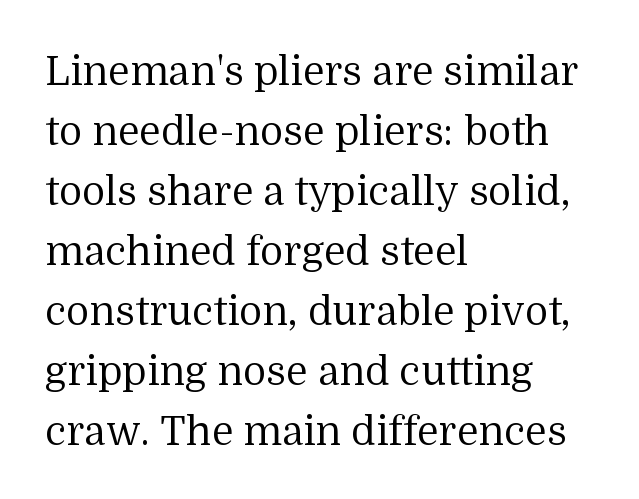
Q: Is the text bold? A: No.
Q: Is the text italic (slanted)? A: No, it is upright.
Q: Is the typeface a serif or a sans-serif typeface? A: Serif.
Q: Is the text underlined? A: No.
Q: How is the paragraph aligned? A: Left-aligned.
Q: Is the spacing between letters normal or unusually wide? A: Normal.
Q: Is the spacing between lines tight, normal or loose? A: Normal.
Q: Width (condensed, normal, or wide)? A: Normal.
Q: Stroke contrast? A: Medium.
Q: x-height? A: Medium.
Q: Monospaced? A: No.
